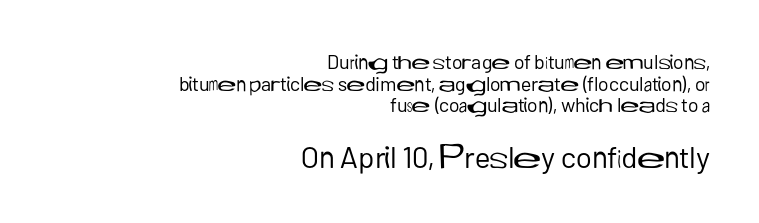
Q: Is the text bold? A: No.
Q: Is the text italic (slanted)? A: No, it is upright.
Q: Is the typeface a serif or a sans-serif typeface? A: Sans-serif.
Q: Is the text underlined? A: No.
Q: How is the paragraph aligned? A: Right-aligned.
Q: Is the spacing between letters normal or unusually wide? A: Normal.
Q: Is the spacing between lines tight, normal or loose? A: Tight.
Q: Which block of text is set in a larger size, the first (top) or the second (bottom)? A: The second (bottom) one.
Q: Width (condensed, normal, or wide)? A: Normal.
Q: Stroke contrast? A: Low.
Q: x-height? A: Medium.
Q: Monospaced? A: No.
